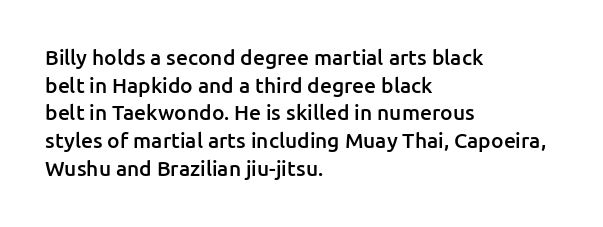
The image shows 21 px text type, upright; set left-aligned, normal line spacing (1.32x), normal letter spacing, not underlined.
